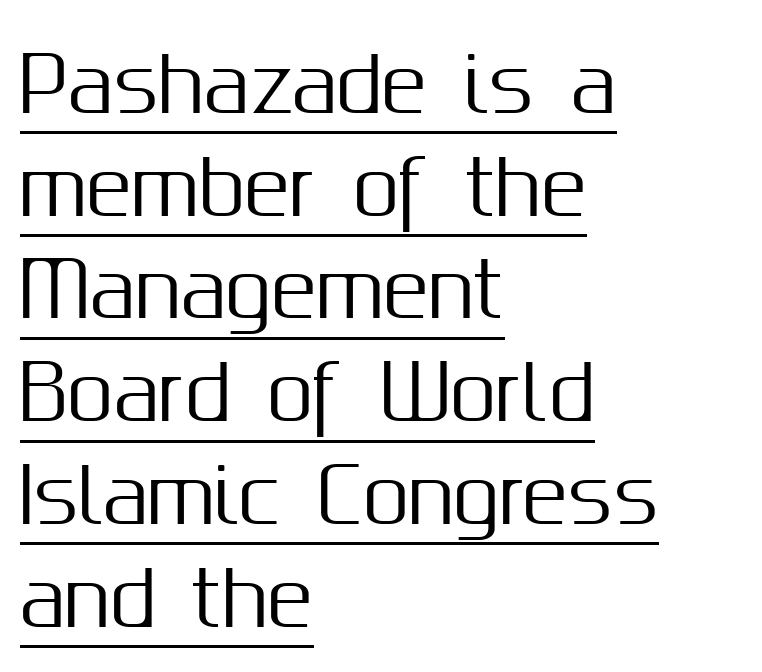
Q: Is the text italic (slanted)? A: No, it is upright.
Q: Is the typeface a serif or a sans-serif typeface? A: Sans-serif.
Q: Is the text underlined? A: Yes.
Q: How is the paragraph aligned? A: Left-aligned.
Q: Is the spacing between letters normal or unusually wide? A: Normal.
Q: Is the spacing between lines tight, normal or loose? A: Normal.
Q: Width (condensed, normal, or wide)? A: Normal.
Q: Stroke contrast? A: Medium.
Q: x-height? A: Medium.
Q: Monospaced? A: No.
